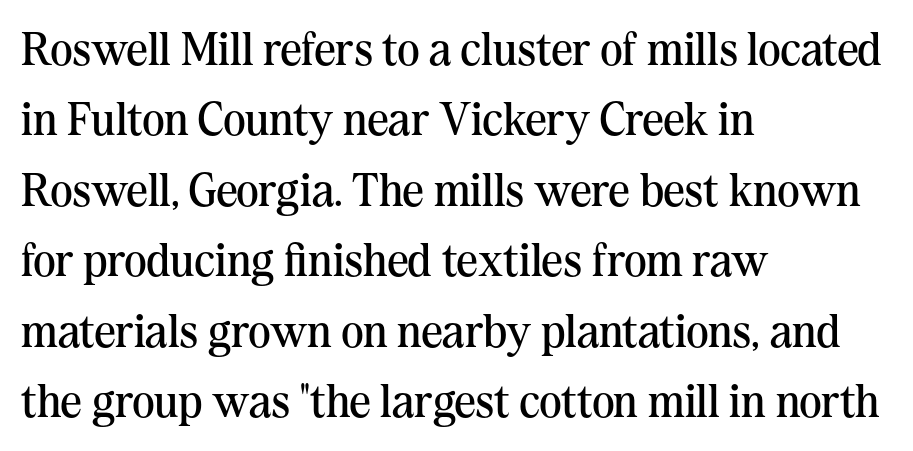
Q: Is the text bold? A: No.
Q: Is the text italic (slanted)? A: No, it is upright.
Q: Is the typeface a serif or a sans-serif typeface? A: Serif.
Q: Is the text underlined? A: No.
Q: How is the paragraph aligned? A: Left-aligned.
Q: Is the spacing between letters normal or unusually wide? A: Normal.
Q: Is the spacing between lines tight, normal or loose? A: Normal.
Q: Width (condensed, normal, or wide)? A: Normal.
Q: Stroke contrast? A: Medium.
Q: x-height? A: Medium.
Q: Monospaced? A: No.
